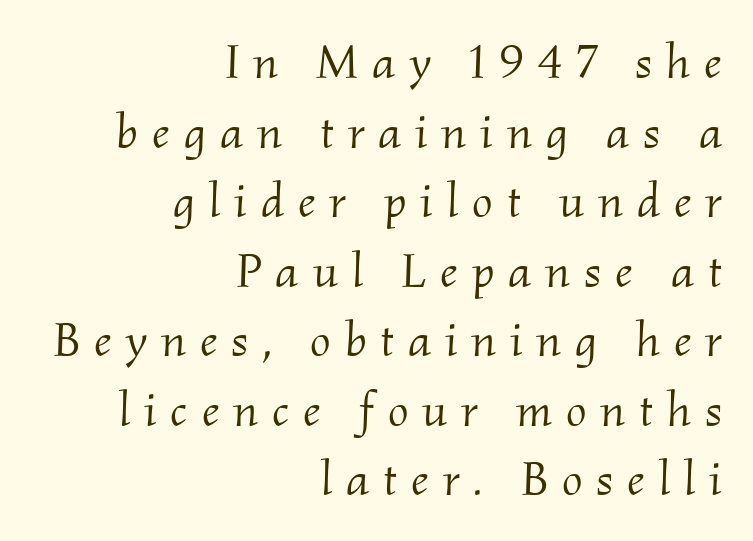
The image shows 49 px light serif type, italic (leaning right); set right-aligned, normal line spacing (1.42x), unusually wide letter spacing (+0.28 em), not underlined; medium stroke contrast and a small x-height.
